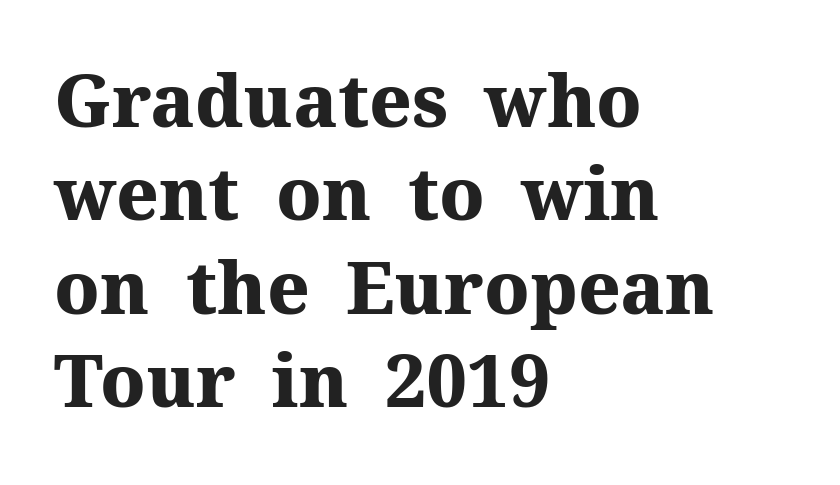
Q: Is the text bold? A: Yes.
Q: Is the text italic (slanted)? A: No, it is upright.
Q: Is the typeface a serif or a sans-serif typeface? A: Serif.
Q: Is the text underlined? A: No.
Q: How is the paragraph aligned? A: Left-aligned.
Q: Is the spacing between letters normal or unusually wide? A: Normal.
Q: Is the spacing between lines tight, normal or loose? A: Normal.
Q: Width (condensed, normal, or wide)? A: Normal.
Q: Stroke contrast? A: Medium.
Q: x-height? A: Medium.
Q: Monospaced? A: No.
